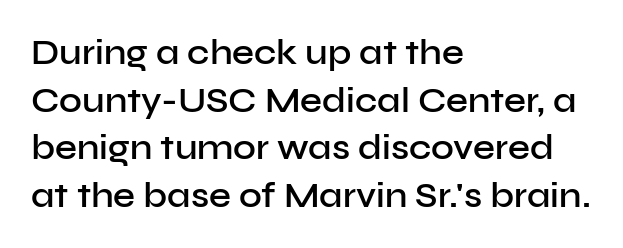
{"serif": "no", "italic": "no", "bold": "semi", "weight": "semibold", "width": "normal", "stroke_contrast": "low", "x_height": "medium", "monospaced": "no", "underline": "no", "align": "left", "line_spacing": "normal", "line_spacing_ratio": 1.36, "letter_spacing": "normal", "letter_spacing_em": 0.0, "glyph_px": 35}
